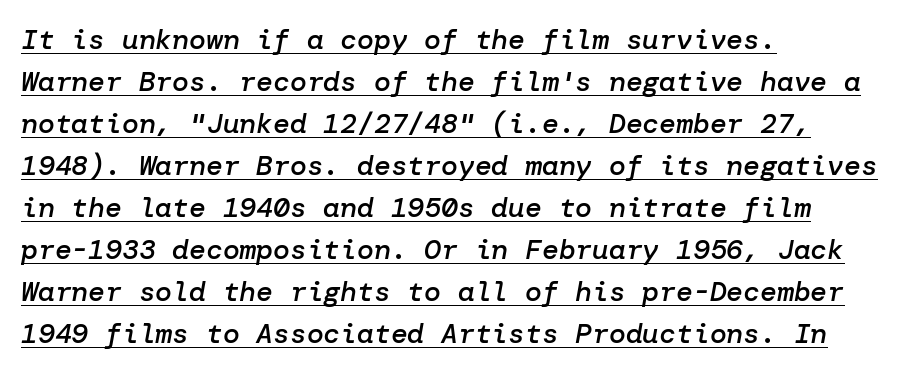
Q: Is the text bold? A: Semi-bold.
Q: Is the text italic (slanted)? A: Yes, it leans right by about 10 degrees.
Q: Is the text underlined? A: Yes.
Q: How is the paragraph aligned? A: Left-aligned.
Q: Is the spacing between letters normal or unusually wide? A: Normal.
Q: Is the spacing between lines tight, normal or loose? A: Normal.
Q: Width (condensed, normal, or wide)? A: Normal.
Q: Stroke contrast? A: Low.
Q: x-height? A: Medium.
